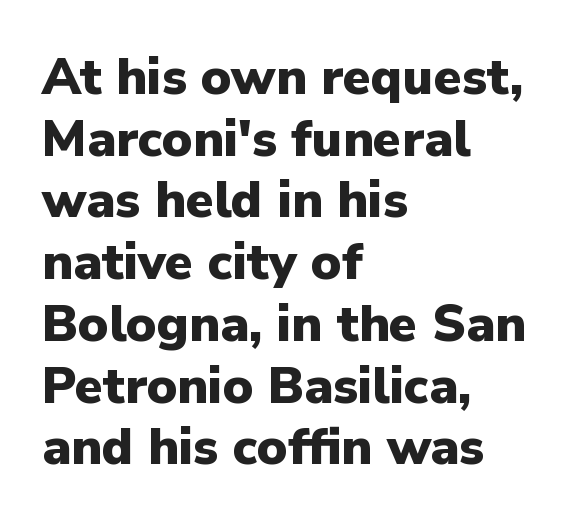
The image shows 51 px heavy sans-serif type, upright; set left-aligned, line spacing 1.21x, normal letter spacing, not underlined; low stroke contrast and a medium x-height.
